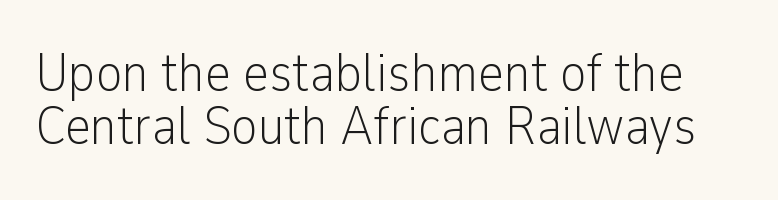
Stroke terminals: plain, sans-serif. Students, note that the glyphs here touch the page at normal intervals. The font is comparable to plain body text, perhaps lighter. Nobody drew a line under any word here.
